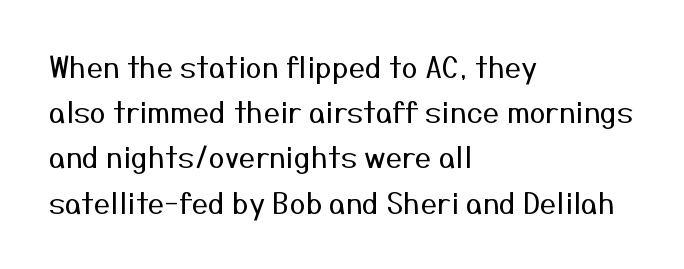
{"serif": "no", "italic": "no", "bold": "no", "weight": "regular", "width": "normal", "stroke_contrast": "medium", "x_height": "medium", "monospaced": "no", "underline": "no", "align": "left", "line_spacing": "normal", "line_spacing_ratio": 1.56, "letter_spacing": "normal", "letter_spacing_em": 0.0, "glyph_px": 29}
